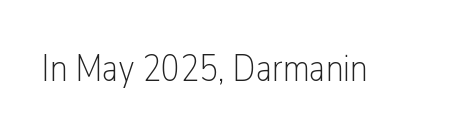
Q: Is the text bold? A: No.
Q: Is the text italic (slanted)? A: No, it is upright.
Q: Is the typeface a serif or a sans-serif typeface? A: Sans-serif.
Q: Is the text underlined? A: No.
Q: Is the spacing between letters normal or unusually wide? A: Normal.
Q: Width (condensed, normal, or wide)? A: Condensed.
Q: Stroke contrast? A: Low.
Q: x-height? A: Medium.
Q: Monospaced? A: No.
